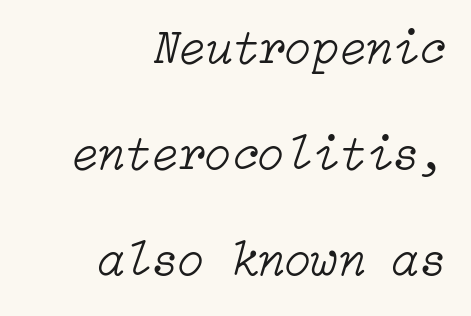
One-word summary of the alignment: right. Nothing heavy about these letters — not bold at all. Characters follow at the spacing the type designer built in. Vertical spacing — loose. Posture: slanted. Has an underline been added? It has not.
